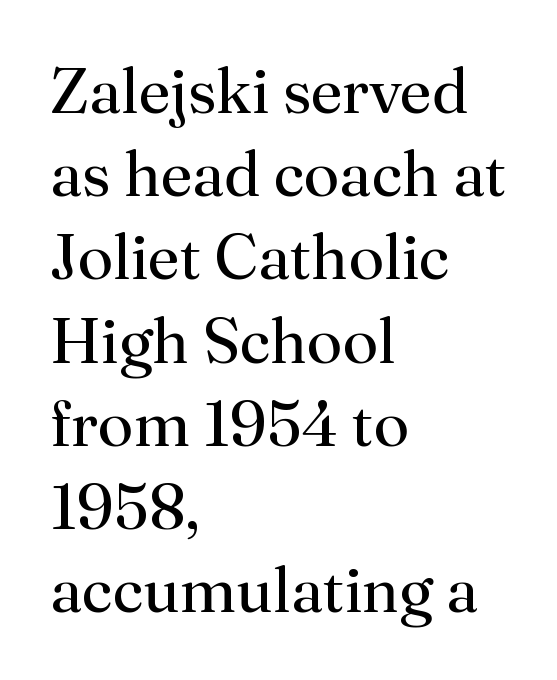
The image shows 64 px regular-weight serif type, upright; set left-aligned, normal line spacing (1.3x), normal letter spacing, not underlined; medium stroke contrast and a small x-height.
